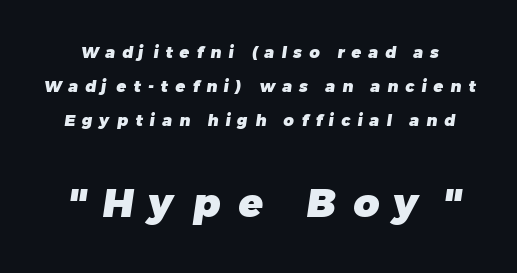
The image shows 40 px heavy sans-serif type; set loose line spacing (2.14x), unusually wide letter spacing (+0.44 em), not underlined; the second (bottom) block is 2.5x larger; low stroke contrast and a medium x-height.
